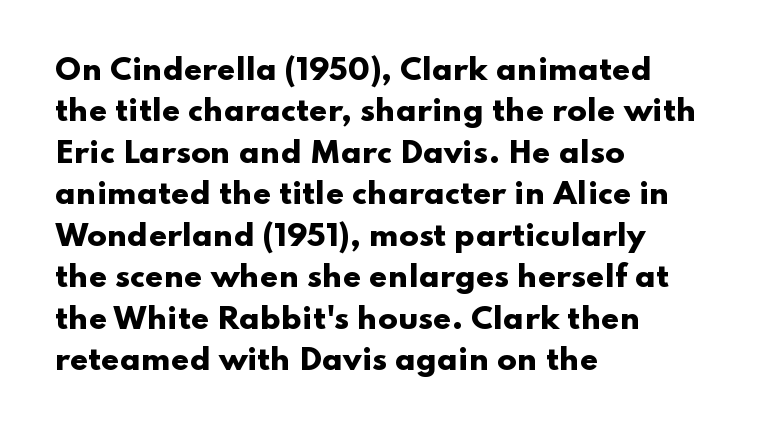
Every character sits straight up, as roman type does. Pretty heavy lettering here — definitely bold. The type family on display is of the sans-serif kind. The rag falls on the right side of this text block.
